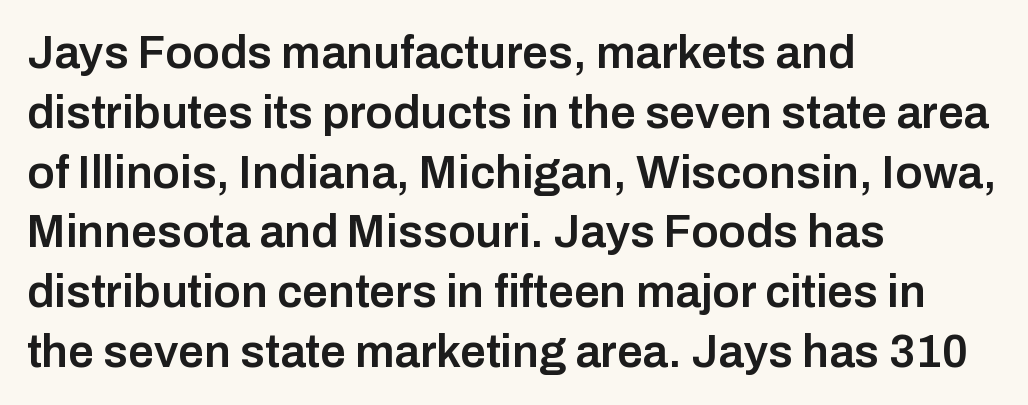
Q: Is the text bold? A: Semi-bold.
Q: Is the text italic (slanted)? A: No, it is upright.
Q: Is the typeface a serif or a sans-serif typeface? A: Sans-serif.
Q: Is the text underlined? A: No.
Q: How is the paragraph aligned? A: Left-aligned.
Q: Is the spacing between letters normal or unusually wide? A: Normal.
Q: Is the spacing between lines tight, normal or loose? A: Normal.
Q: Width (condensed, normal, or wide)? A: Normal.
Q: Stroke contrast? A: Low.
Q: x-height? A: Medium.
Q: Monospaced? A: No.
